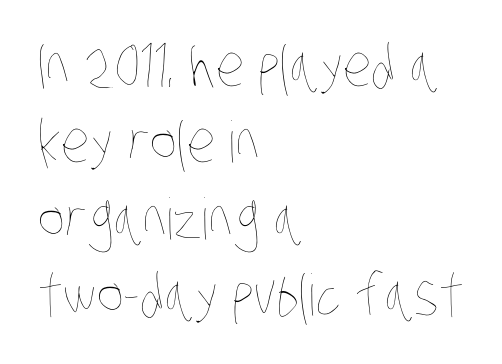
{"bold": "no", "weight": "thin", "width": "condensed", "stroke_contrast": "low", "x_height": "large", "monospaced": "no", "underline": "no", "align": "left", "line_spacing": "normal", "line_spacing_ratio": 1.34, "letter_spacing": "normal", "letter_spacing_em": 0.0, "glyph_px": 57}
